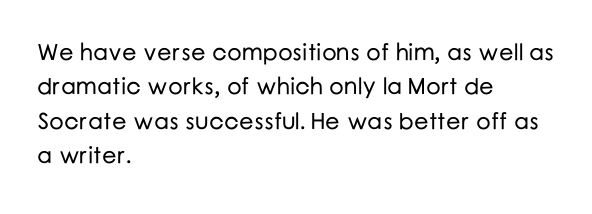
{"italic": "no", "underline": "no", "align": "left", "line_spacing": "normal", "line_spacing_ratio": 1.5, "letter_spacing": "normal", "letter_spacing_em": 0.0, "glyph_px": 23}
